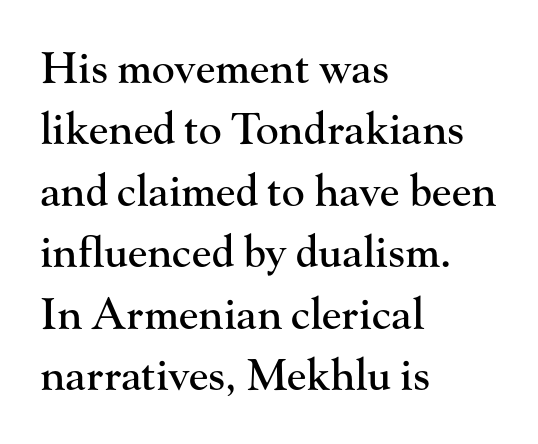
{"serif": "yes", "italic": "no", "width": "normal", "stroke_contrast": "high", "x_height": "small", "monospaced": "no", "underline": "no", "align": "left", "line_spacing": "normal", "line_spacing_ratio": 1.43, "letter_spacing": "normal", "letter_spacing_em": 0.0, "glyph_px": 43}
